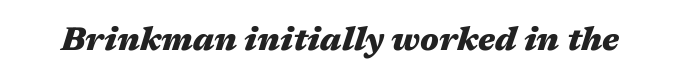
Is this a fixed-width face? No — the glyphs have proportional, varying widths. Just letters on the line, the space beneath them empty. Tracking here is standard; glyphs follow each other at the usual distance. When letters slant like this, we call the style italic. The letters are bold, with thick, heavy strokes.
